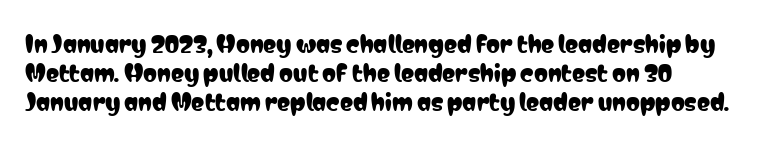
{"italic": "no", "underline": "no", "align": "left", "line_spacing": "normal", "line_spacing_ratio": 1.32, "letter_spacing": "normal", "letter_spacing_em": 0.0, "glyph_px": 22}
